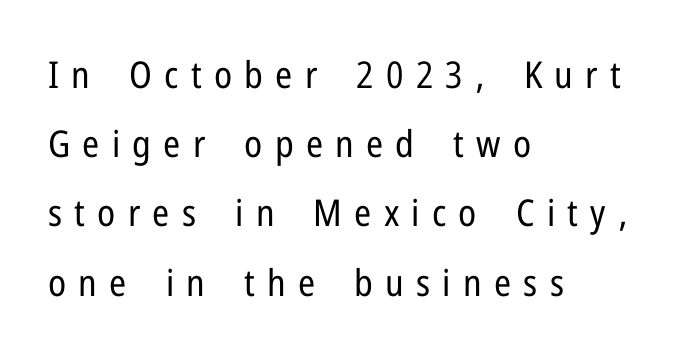
{"serif": "no", "italic": "no", "bold": "no", "weight": "regular", "width": "condensed", "stroke_contrast": "low", "x_height": "medium", "monospaced": "no", "underline": "no", "align": "left", "line_spacing_ratio": 1.87, "letter_spacing": "wide", "letter_spacing_em": 0.33, "glyph_px": 37}
